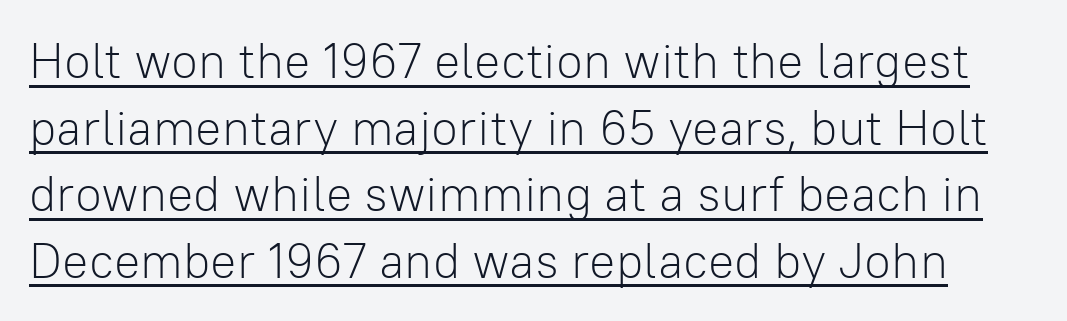
What stands out about the letter spacing? Nothing — it is the standard amount. Think standard paragraph weight, or any step lighter than that. You can tell it's not italic because the verticals are truly vertical. This is sans-serif lettering, the kind often seen on screens and signage.
